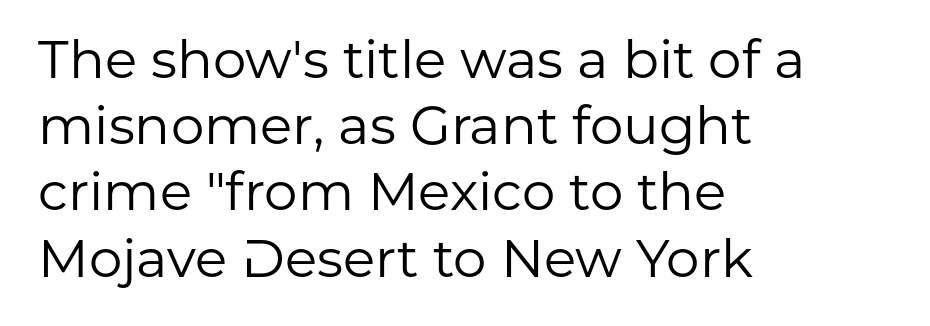
The image shows 53 px regular-weight sans-serif type, upright; set left-aligned, normal line spacing (1.25x), normal letter spacing, not underlined; low stroke contrast and a medium x-height.
